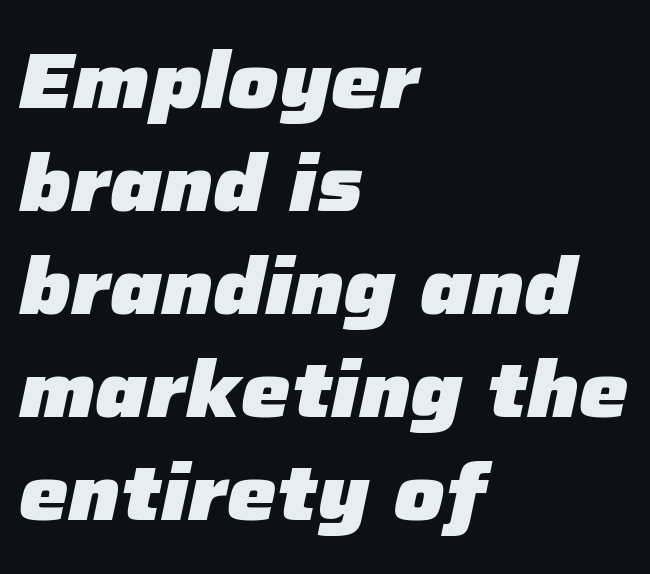
{"italic": "yes", "lean": "right", "slant_degrees": 12, "bold": "yes", "weight": "heavy", "width": "normal", "stroke_contrast": "low", "x_height": "medium", "monospaced": "no", "underline": "no", "align": "left", "line_spacing": "normal", "line_spacing_ratio": 1.32, "letter_spacing": "normal", "letter_spacing_em": 0.0, "glyph_px": 78}
